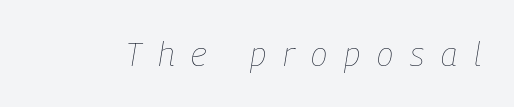
{"italic": "yes", "lean": "right", "slant_degrees": 9, "bold": "no", "weight": "thin", "width": "condensed", "stroke_contrast": "low", "x_height": "medium", "monospaced": "no", "underline": "no", "letter_spacing": "wide", "letter_spacing_em": 0.5, "glyph_px": 34}
